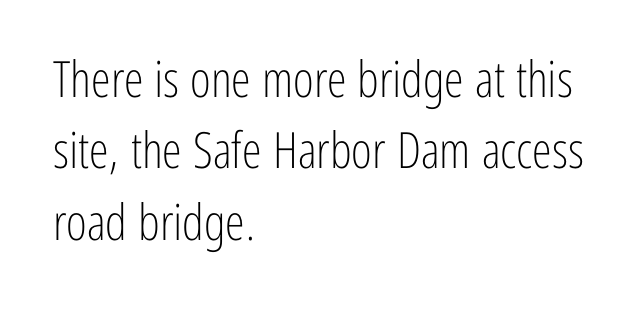
{"serif": "no", "italic": "no", "bold": "no", "weight": "light", "width": "condensed", "stroke_contrast": "low", "x_height": "medium", "monospaced": "no", "underline": "no", "align": "left", "line_spacing": "normal", "line_spacing_ratio": 1.43, "letter_spacing": "normal", "letter_spacing_em": 0.0, "glyph_px": 50}
